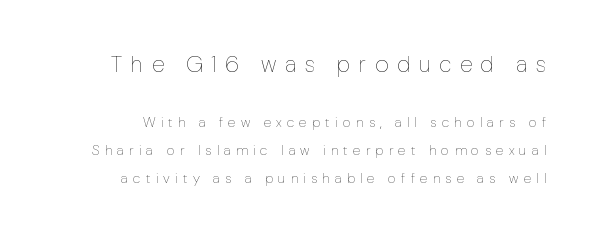
Q: Is the text bold? A: No.
Q: Is the text italic (slanted)? A: No, it is upright.
Q: Is the text underlined? A: No.
Q: Is the spacing between letters normal or unusually wide? A: Unusually wide.
Q: Is the spacing between lines tight, normal or loose? A: Loose.
Q: Which block of text is set in a larger size, the first (top) or the second (bottom)? A: The first (top) one.
